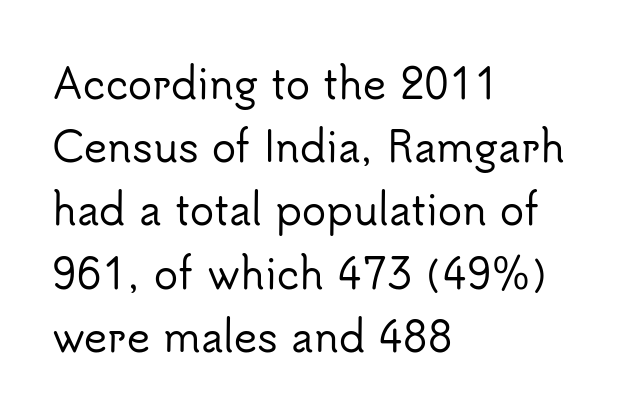
{"serif": "no", "italic": "no", "width": "normal", "stroke_contrast": "low", "x_height": "small", "monospaced": "no", "underline": "no", "align": "left", "line_spacing": "normal", "line_spacing_ratio": 1.58, "letter_spacing": "normal", "letter_spacing_em": 0.0, "glyph_px": 40}
